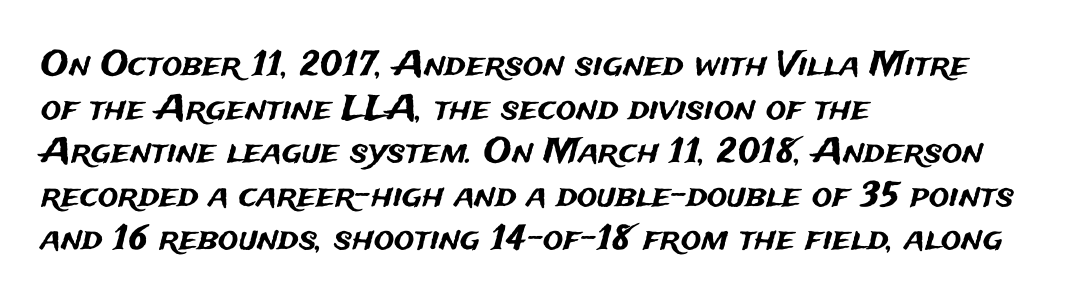
The image shows 34 px sans-serif type; set left-aligned, normal line spacing (1.28x), normal letter spacing, not underlined; medium stroke contrast and a medium x-height.
